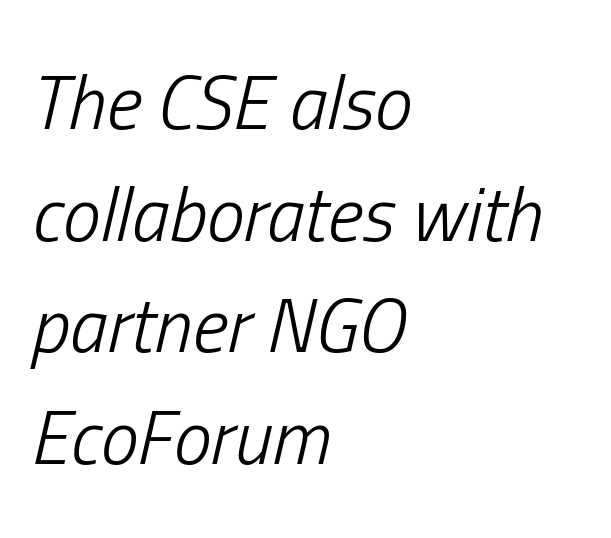
Q: Is the text bold? A: No.
Q: Is the text italic (slanted)? A: Yes, it leans right by about 13 degrees.
Q: Is the text underlined? A: No.
Q: How is the paragraph aligned? A: Left-aligned.
Q: Is the spacing between letters normal or unusually wide? A: Normal.
Q: Is the spacing between lines tight, normal or loose? A: Normal.
Q: Width (condensed, normal, or wide)? A: Condensed.
Q: Stroke contrast? A: Low.
Q: x-height? A: Medium.
Q: Monospaced? A: No.
